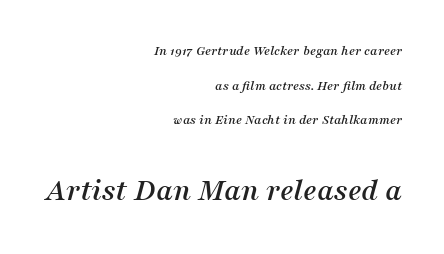
The image shows 32 px serif type, italic (leaning right); set right-aligned, loose line spacing (2.47x), normal letter spacing, not underlined; the second (bottom) block is 2.29x larger; medium stroke contrast and a medium x-height.
